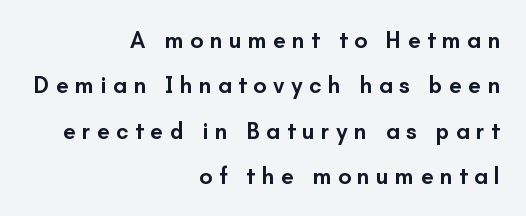
The image shows 23 px text type, upright; set right-aligned, loose line spacing (1.97x), unusually wide letter spacing (+0.28 em), not underlined.
